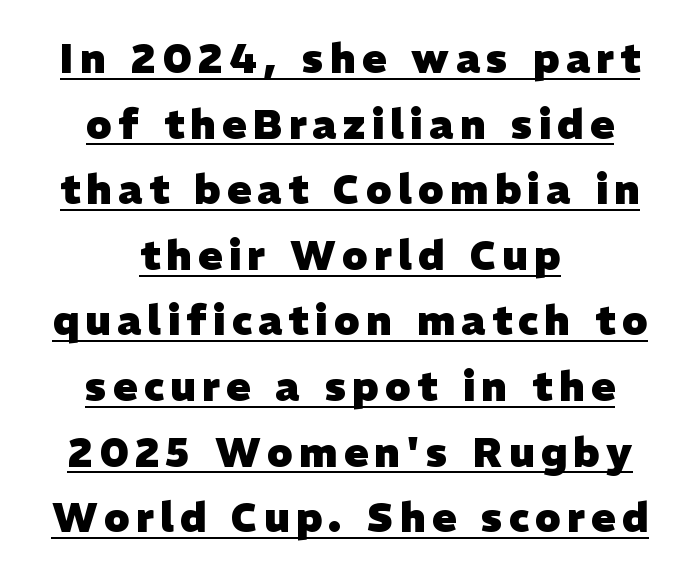
Note: no serifs on the glyphs. Strong, thick strokes mark this as bold type. Notice how the passage keeps no hard edge, just a central spine. The designer left line spacing at the default.
